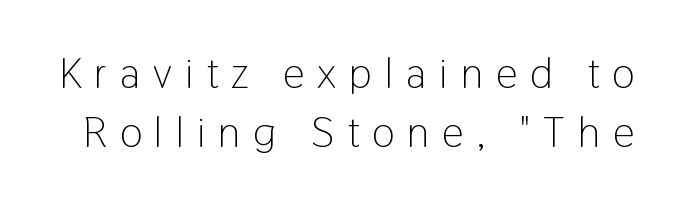
Q: Is the text bold? A: No.
Q: Is the text italic (slanted)? A: No, it is upright.
Q: Is the typeface a serif or a sans-serif typeface? A: Sans-serif.
Q: Is the text underlined? A: No.
Q: Is the spacing between letters normal or unusually wide? A: Unusually wide.
Q: Is the spacing between lines tight, normal or loose? A: Normal.
Q: Width (condensed, normal, or wide)? A: Condensed.
Q: Stroke contrast? A: Low.
Q: x-height? A: Medium.
Q: Monospaced? A: No.
